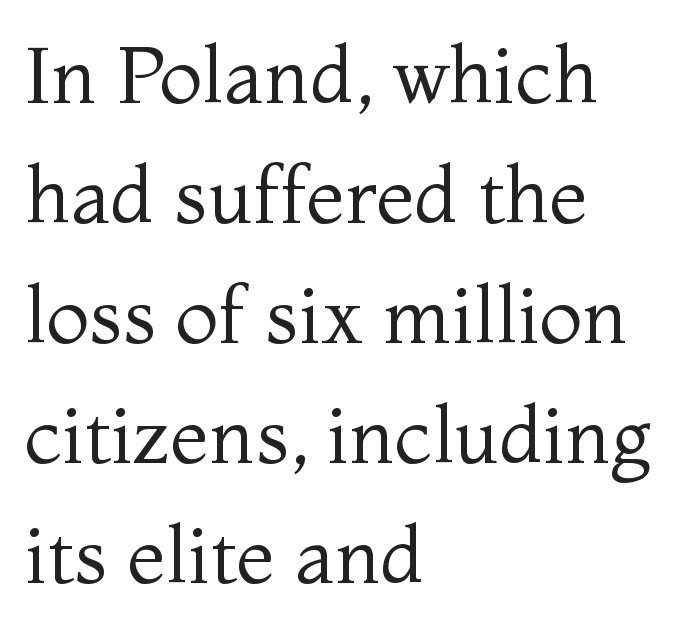
No chunkiness to these letters — they're not bold. Between one letter and the next there's only the usual sliver of space. Vertical spacing — default. The specimen omits any rule beneath the text block's lines. Teacher's note: observe the even left margin — that is flush-left alignment.
